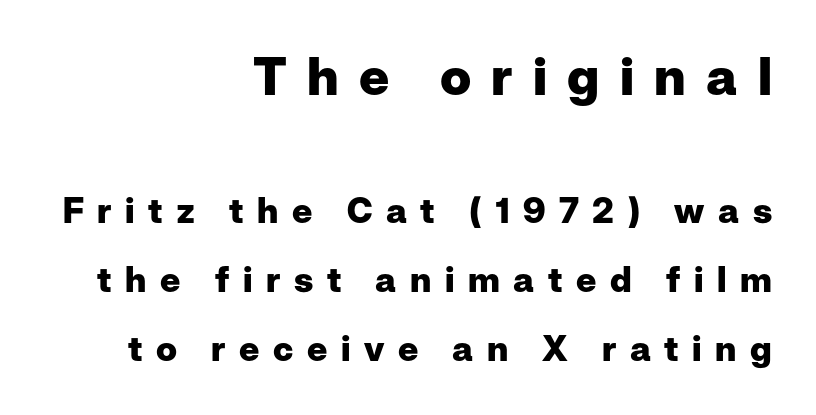
The image shows 52 px heavy sans-serif type, upright; set right-aligned, loose line spacing (1.98x), unusually wide letter spacing (+0.39 em), not underlined; the first (top) block is 1.49x larger; low stroke contrast and a medium x-height.
